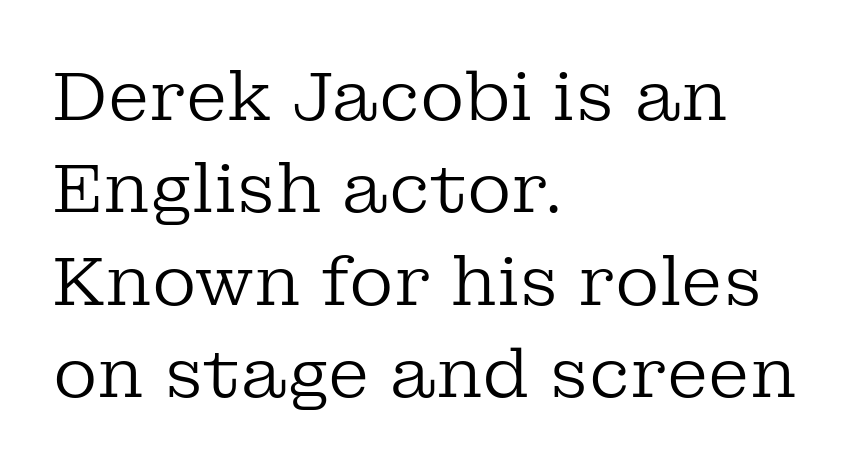
The image shows 68 px regular-weight serif type, upright; set left-aligned, normal line spacing (1.36x), normal letter spacing, not underlined; low stroke contrast and a medium x-height.
